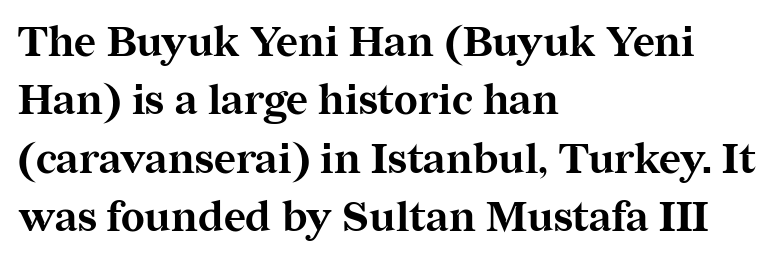
{"serif": "yes", "italic": "no", "bold": "yes", "weight": "bold", "width": "normal", "stroke_contrast": "medium", "x_height": "medium", "monospaced": "no", "underline": "no", "align": "left", "line_spacing": "normal", "line_spacing_ratio": 1.39, "letter_spacing": "normal", "letter_spacing_em": 0.0, "glyph_px": 42}
